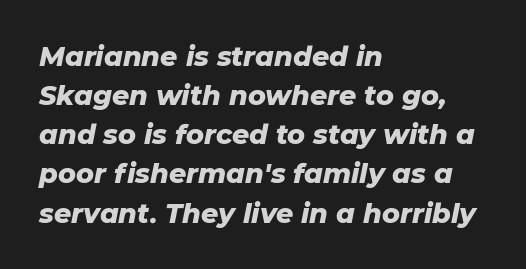
The image shows 27 px bold type, italic (leaning right); set left-aligned, normal line spacing (1.45x), normal letter spacing, not underlined.
